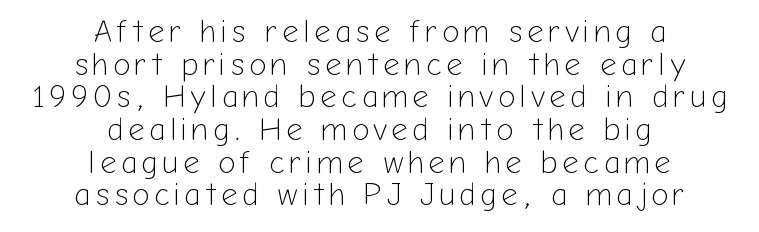
Q: Is the text bold? A: No.
Q: Is the text italic (slanted)? A: No, it is upright.
Q: Is the typeface a serif or a sans-serif typeface? A: Sans-serif.
Q: Is the text underlined? A: No.
Q: How is the paragraph aligned? A: Centered.
Q: Is the spacing between lines tight, normal or loose? A: Tight.
Q: Width (condensed, normal, or wide)? A: Normal.
Q: Stroke contrast? A: Low.
Q: x-height? A: Medium.
Q: Monospaced? A: No.
